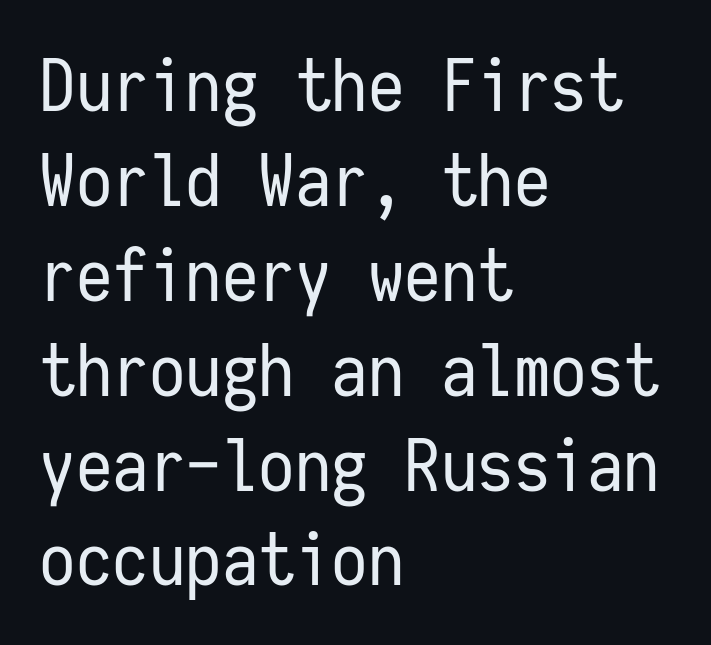
The image shows 73 px regular-weight, condensed sans-serif type, upright, monospaced; set left-aligned, normal line spacing (1.3x), normal letter spacing, not underlined; low stroke contrast and a medium x-height.
